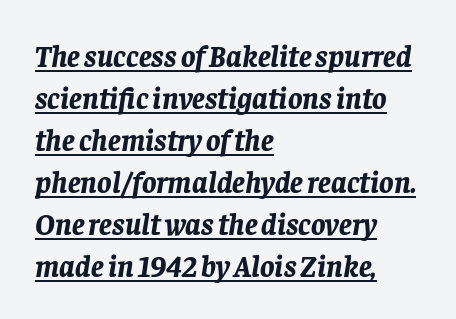
The image shows 30 px bold type, italic (leaning right); set left-aligned, normal line spacing (1.4x), normal letter spacing, underlined; low stroke contrast and a large x-height.
